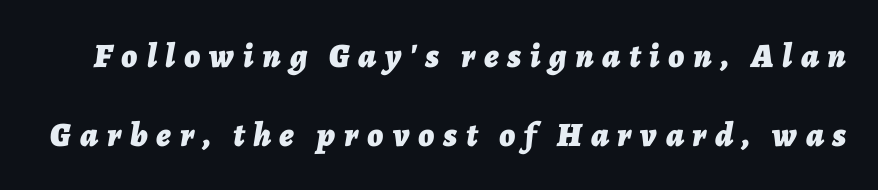
The image shows 34 px bold type, italic (leaning right); set loose line spacing (2.32x), unusually wide letter spacing (+0.26 em), not underlined; low stroke contrast and a medium x-height.
